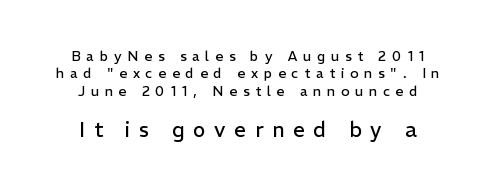
{"italic": "no", "bold": "no", "underline": "no", "align": "center", "line_spacing": "normal", "line_spacing_ratio": 1.25, "letter_spacing": "wide", "letter_spacing_em": 0.41, "larger_block": "second", "size_ratio": 1.5, "glyph_px": 21}
